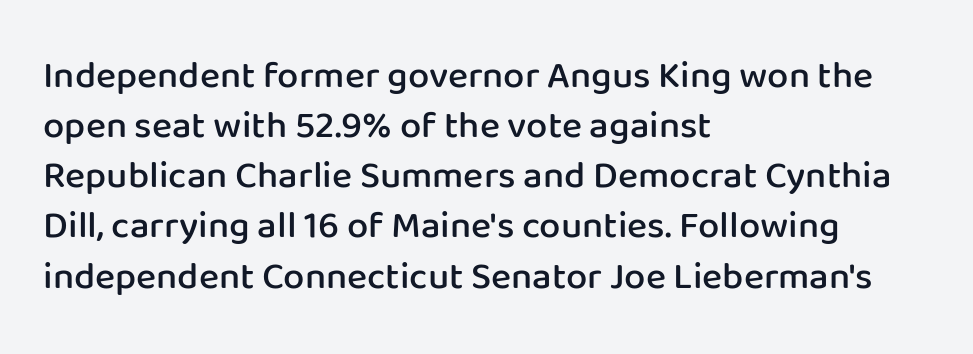
Q: Is the text bold? A: Semi-bold.
Q: Is the text italic (slanted)? A: No, it is upright.
Q: Is the typeface a serif or a sans-serif typeface? A: Sans-serif.
Q: Is the text underlined? A: No.
Q: How is the paragraph aligned? A: Left-aligned.
Q: Is the spacing between letters normal or unusually wide? A: Normal.
Q: Is the spacing between lines tight, normal or loose? A: Normal.
Q: Width (condensed, normal, or wide)? A: Normal.
Q: Stroke contrast? A: Low.
Q: x-height? A: Medium.
Q: Monospaced? A: No.
